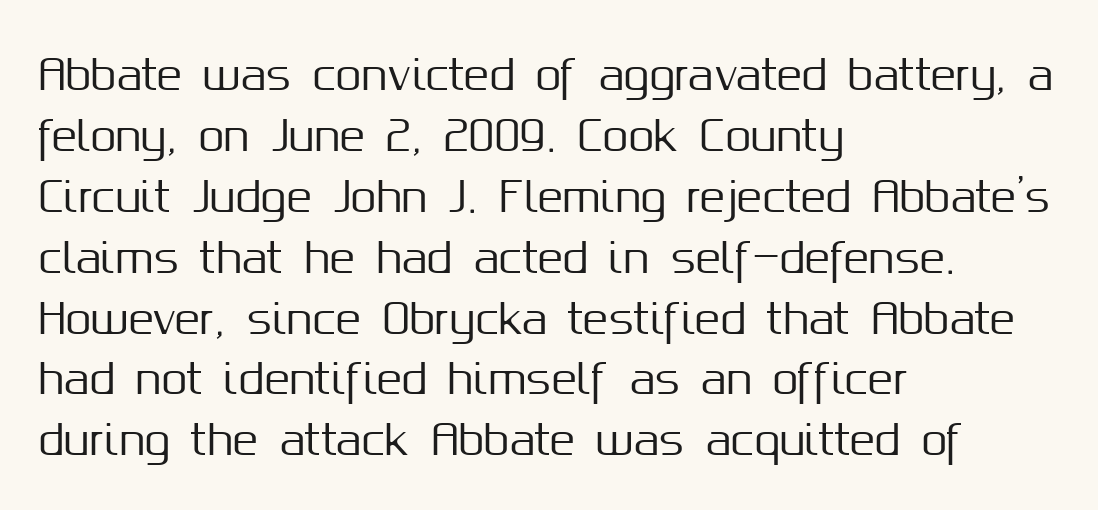
The image shows 42 px sans-serif type, upright; set left-aligned, normal line spacing (1.45x), normal letter spacing, not underlined; medium stroke contrast and a medium x-height.
